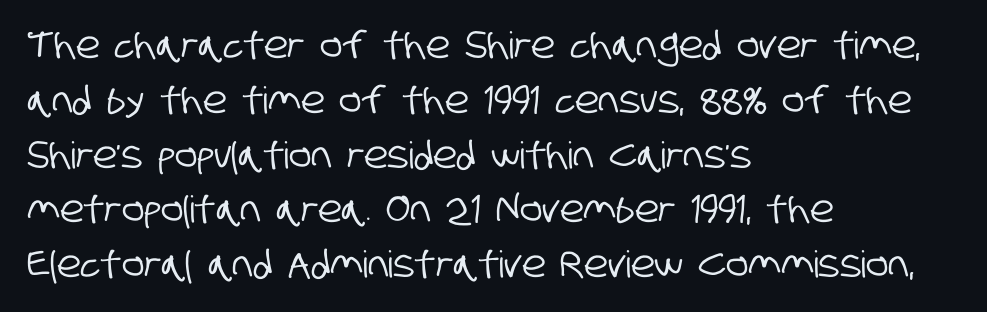
The image shows 37 px condensed sans-serif type; set left-aligned, normal line spacing (1.48x), normal letter spacing, not underlined; low stroke contrast and a large x-height.
